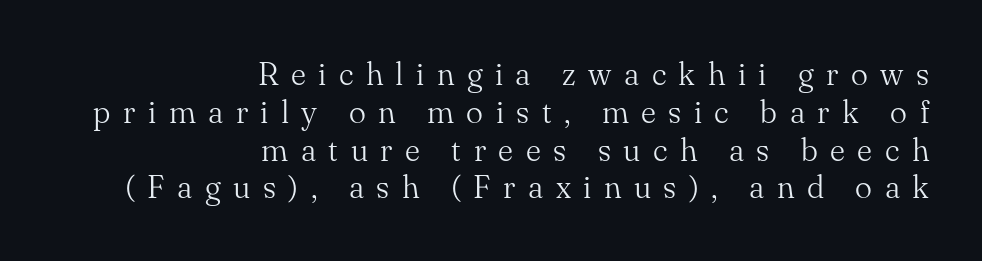
The image shows 32 px light serif type, upright; set right-aligned, line spacing 1.18x, unusually wide letter spacing (+0.39 em), not underlined; medium stroke contrast and a small x-height.
